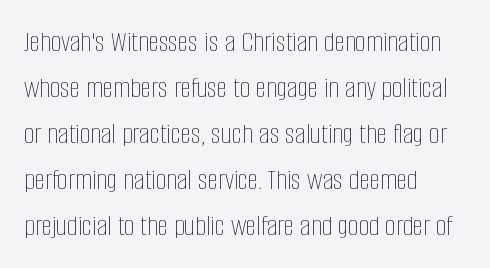
Q: Is the text bold? A: No.
Q: Is the text italic (slanted)? A: No, it is upright.
Q: Is the text underlined? A: No.
Q: How is the paragraph aligned? A: Left-aligned.
Q: Is the spacing between letters normal or unusually wide? A: Normal.
Q: Is the spacing between lines tight, normal or loose? A: Normal.
Q: Width (condensed, normal, or wide)? A: Condensed.
Q: Stroke contrast? A: Low.
Q: x-height? A: Large.
Q: Monospaced? A: No.
